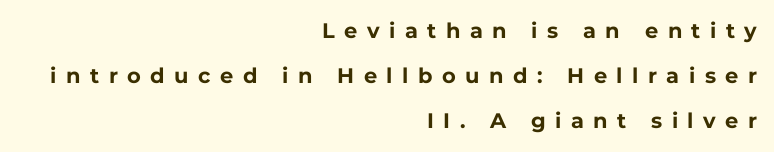
{"italic": "no", "bold": "yes", "underline": "no", "align": "right", "line_spacing": "loose", "line_spacing_ratio": 2.15, "letter_spacing": "wide", "letter_spacing_em": 0.45, "glyph_px": 21}
